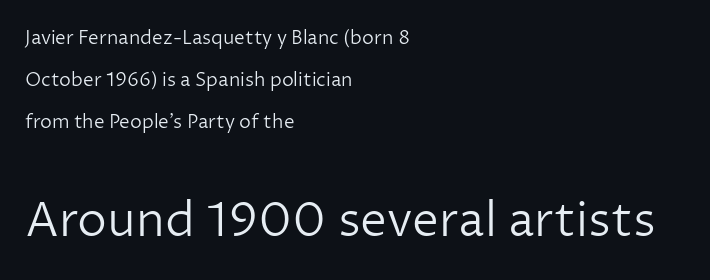
Q: Is the text bold? A: No.
Q: Is the text italic (slanted)? A: No, it is upright.
Q: Is the typeface a serif or a sans-serif typeface? A: Sans-serif.
Q: Is the text underlined? A: No.
Q: How is the paragraph aligned? A: Left-aligned.
Q: Is the spacing between letters normal or unusually wide? A: Normal.
Q: Is the spacing between lines tight, normal or loose? A: Loose.
Q: Which block of text is set in a larger size, the first (top) or the second (bottom)? A: The second (bottom) one.
Q: Width (condensed, normal, or wide)? A: Normal.
Q: Stroke contrast? A: Low.
Q: x-height? A: Medium.
Q: Monospaced? A: No.
